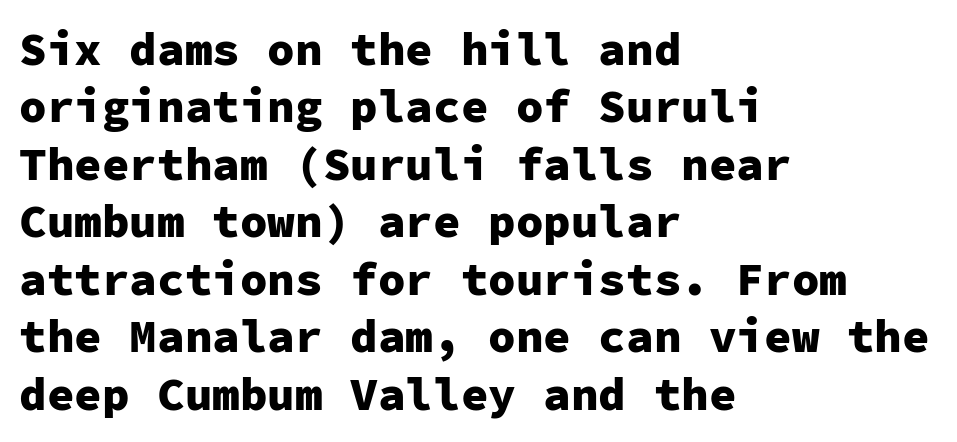
The image shows 46 px heavy sans-serif type, upright, monospaced; set left-aligned, normal line spacing (1.25x), normal letter spacing, not underlined; low stroke contrast and a medium x-height.
